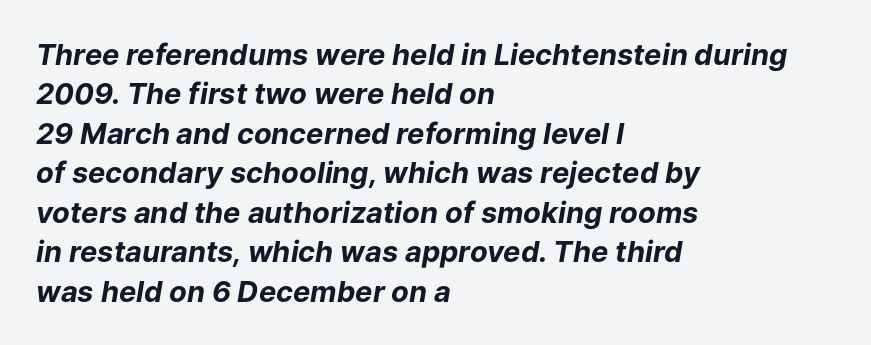
The image shows 29 px bold type, italic (leaning right); set left-aligned, normal line spacing (1.36x), normal letter spacing, not underlined; low stroke contrast and a medium x-height.
